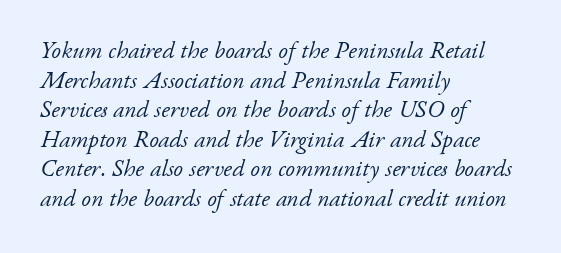
The image shows 24 px text type, italic (leaning right); set left-aligned, line spacing 1.23x, normal letter spacing, not underlined.
